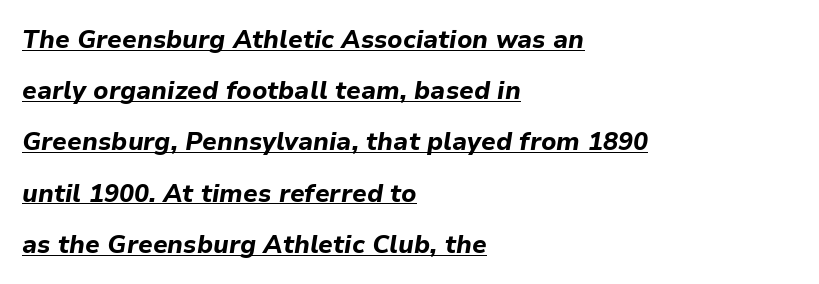
{"italic": "yes", "lean": "right", "slant_degrees": 9, "bold": "yes", "underline": "yes", "align": "left", "line_spacing": "loose", "line_spacing_ratio": 2.05, "letter_spacing": "normal", "letter_spacing_em": 0.0, "glyph_px": 25}
